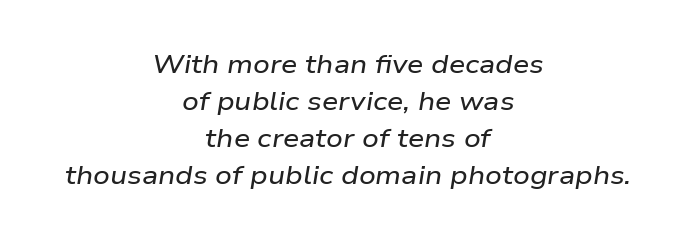
Q: Is the text italic (slanted)? A: Yes, it leans right by about 9 degrees.
Q: Is the text underlined? A: No.
Q: How is the paragraph aligned? A: Centered.
Q: Is the spacing between letters normal or unusually wide? A: Normal.
Q: Is the spacing between lines tight, normal or loose? A: Normal.
